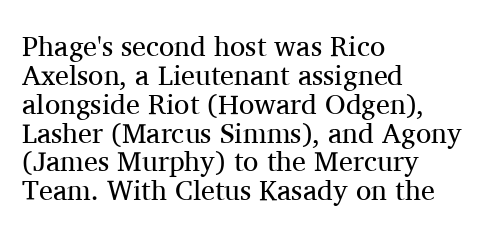
The image shows 28 px regular-weight serif type, upright; set left-aligned, tight line spacing (1.03x), normal letter spacing, not underlined; medium stroke contrast and a medium x-height.
